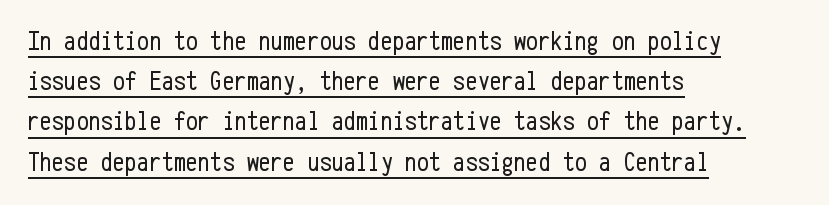
{"italic": "no", "bold": "no", "underline": "yes", "align": "left", "line_spacing": "normal", "line_spacing_ratio": 1.49, "letter_spacing": "normal", "letter_spacing_em": 0.0, "glyph_px": 27}
